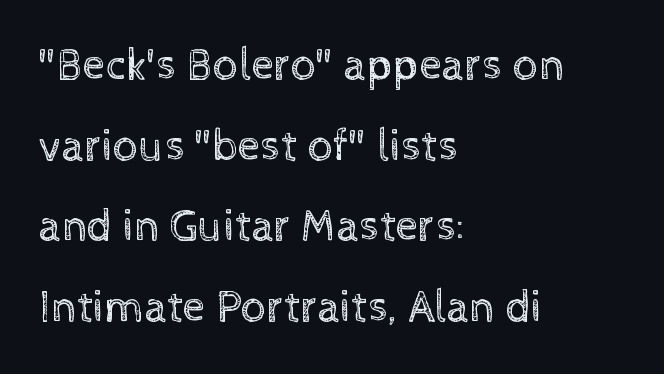
Q: Is the text bold? A: No.
Q: Is the text italic (slanted)? A: No, it is upright.
Q: Is the text underlined? A: No.
Q: How is the paragraph aligned? A: Left-aligned.
Q: Is the spacing between letters normal or unusually wide? A: Normal.
Q: Width (condensed, normal, or wide)? A: Normal.
Q: x-height? A: Medium.
Q: Monospaced? A: No.
